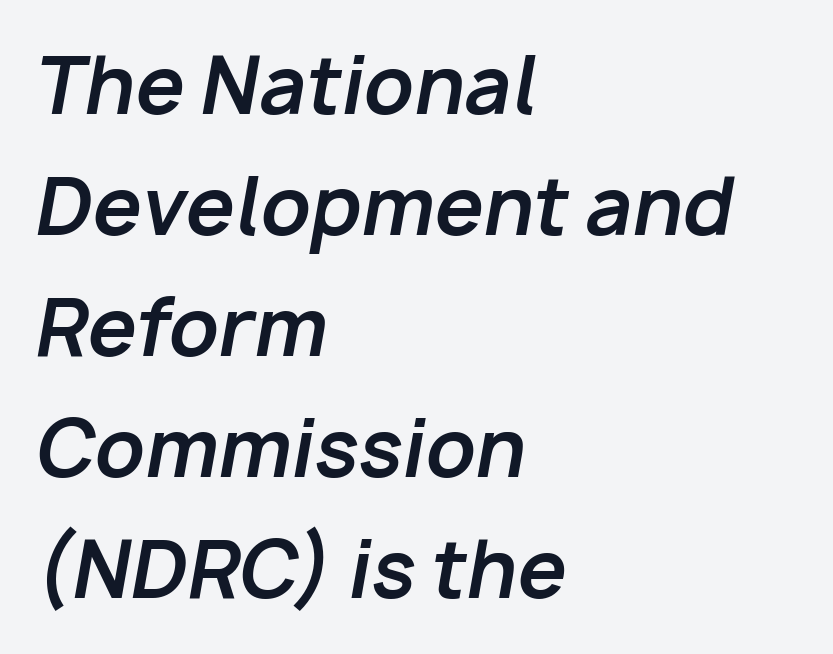
{"italic": "yes", "lean": "right", "slant_degrees": 10, "bold": "yes", "weight": "bold", "width": "normal", "stroke_contrast": "low", "x_height": "medium", "monospaced": "no", "underline": "no", "align": "left", "line_spacing": "normal", "line_spacing_ratio": 1.55, "letter_spacing": "normal", "letter_spacing_em": 0.0, "glyph_px": 78}
